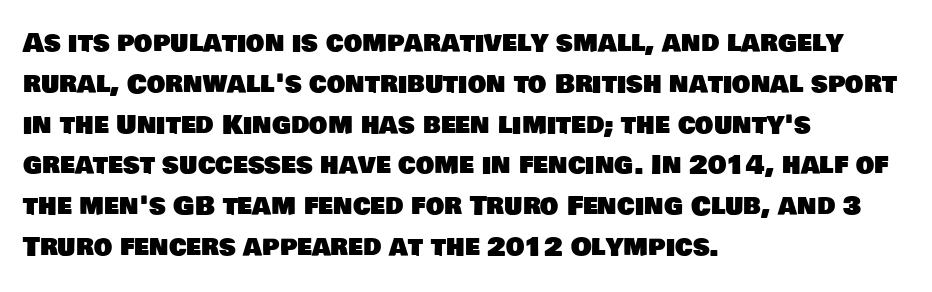
{"underline": "no", "align": "left", "line_spacing": "normal", "line_spacing_ratio": 1.57, "letter_spacing": "normal", "letter_spacing_em": 0.0, "glyph_px": 26}
